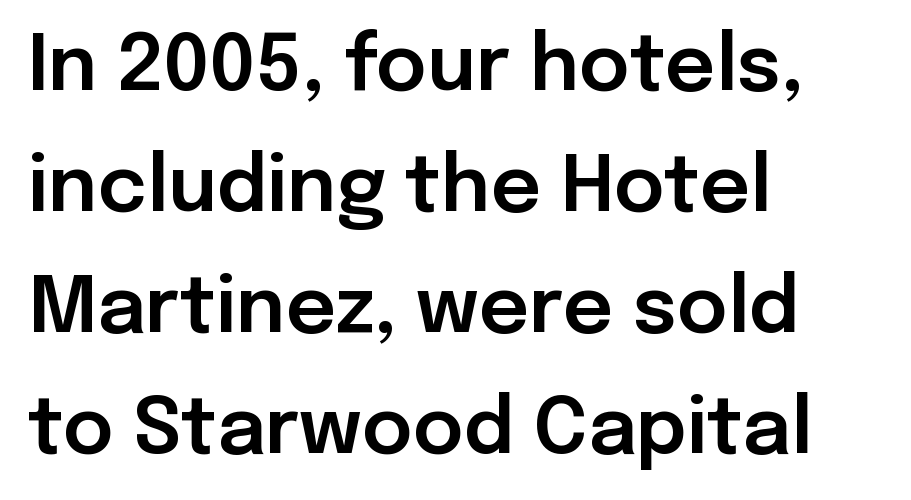
Q: Is the text italic (slanted)? A: No, it is upright.
Q: Is the typeface a serif or a sans-serif typeface? A: Sans-serif.
Q: Is the text underlined? A: No.
Q: How is the paragraph aligned? A: Left-aligned.
Q: Is the spacing between letters normal or unusually wide? A: Normal.
Q: Is the spacing between lines tight, normal or loose? A: Normal.
Q: Width (condensed, normal, or wide)? A: Normal.
Q: Stroke contrast? A: Low.
Q: x-height? A: Medium.
Q: Monospaced? A: No.
